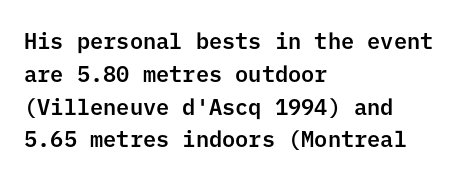
{"italic": "no", "underline": "no", "align": "left", "line_spacing": "normal", "line_spacing_ratio": 1.49, "letter_spacing": "normal", "letter_spacing_em": 0.0, "glyph_px": 22}
